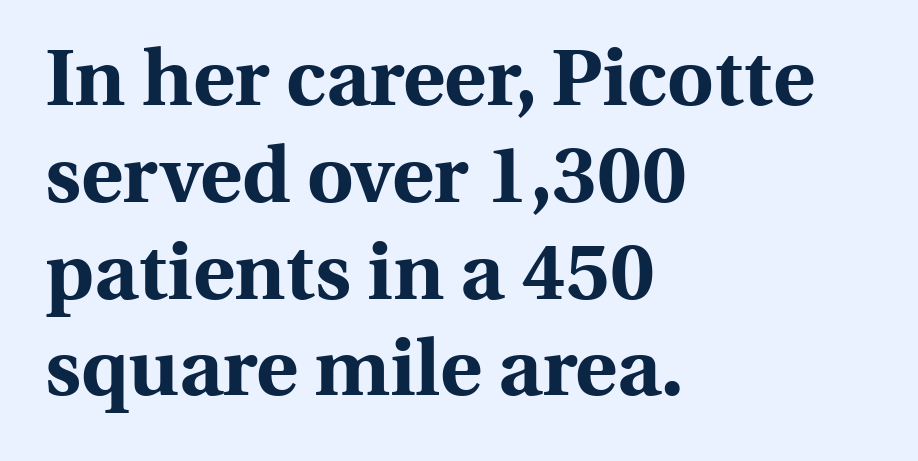
Q: Is the text bold? A: Yes.
Q: Is the text italic (slanted)? A: No, it is upright.
Q: Is the typeface a serif or a sans-serif typeface? A: Serif.
Q: Is the text underlined? A: No.
Q: How is the paragraph aligned? A: Left-aligned.
Q: Is the spacing between letters normal or unusually wide? A: Normal.
Q: Width (condensed, normal, or wide)? A: Normal.
Q: x-height? A: Medium.
Q: Monospaced? A: No.
